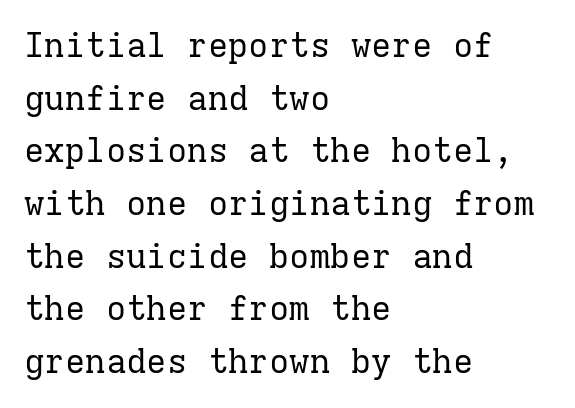
{"serif": "yes", "italic": "no", "bold": "no", "weight": "regular", "width": "normal", "stroke_contrast": "low", "x_height": "medium", "monospaced": "yes", "underline": "no", "align": "left", "line_spacing": "normal", "line_spacing_ratio": 1.55, "letter_spacing": "normal", "letter_spacing_em": 0.0, "glyph_px": 34}
